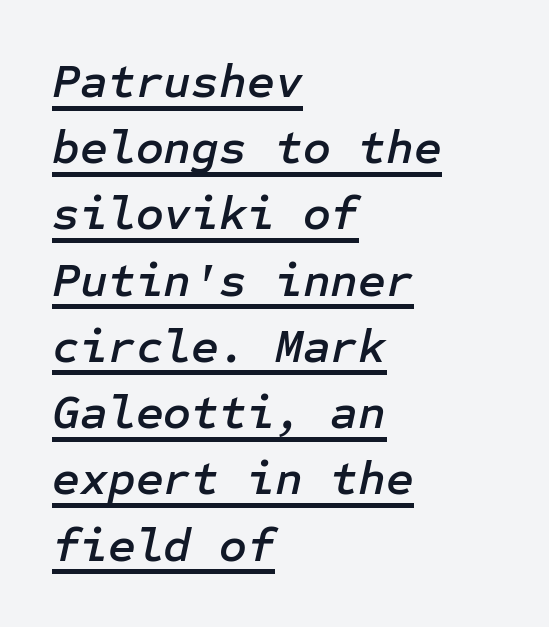
{"italic": "yes", "lean": "right", "slant_degrees": 12, "width": "normal", "stroke_contrast": "low", "x_height": "medium", "underline": "yes", "align": "left", "line_spacing": "normal", "line_spacing_ratio": 1.38, "letter_spacing": "normal", "letter_spacing_em": 0.0, "glyph_px": 48}
